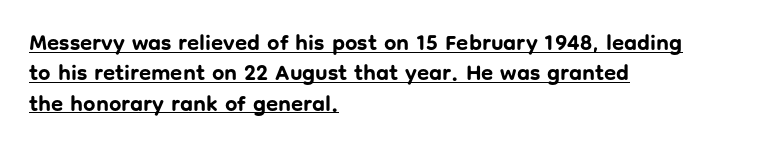
Q: Is the text bold? A: Yes.
Q: Is the text italic (slanted)? A: No, it is upright.
Q: Is the text underlined? A: Yes.
Q: How is the paragraph aligned? A: Left-aligned.
Q: Is the spacing between letters normal or unusually wide? A: Normal.
Q: Is the spacing between lines tight, normal or loose? A: Normal.
